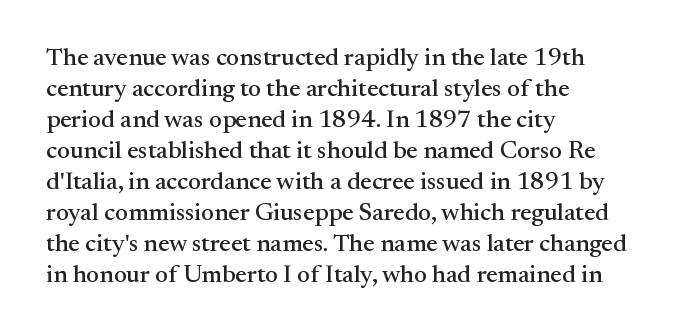
The image shows 25 px text type, upright; set left-aligned, line spacing 1.24x, normal letter spacing, not underlined.
